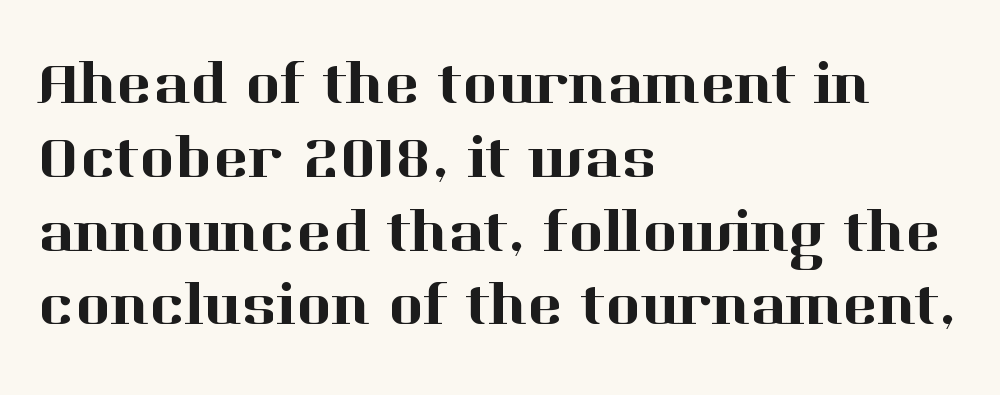
One-word summary of the alignment: left. Tracking here is standard; glyphs follow each other at the usual distance. The glyphs are unaccompanied by any horizontal stroke below them. Think of a printed novel: that variable character pitch is what you see here. The font's upright variant was chosen for this text. Are there feet on the stems? There are — it's a serif.
